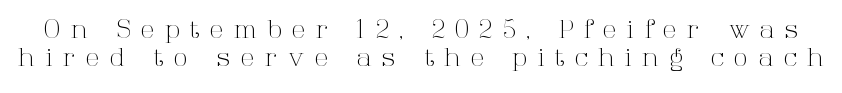
{"italic": "no", "bold": "no", "underline": "no", "line_spacing": "tight", "line_spacing_ratio": 1.14, "letter_spacing": "wide", "letter_spacing_em": 0.44, "glyph_px": 25}
